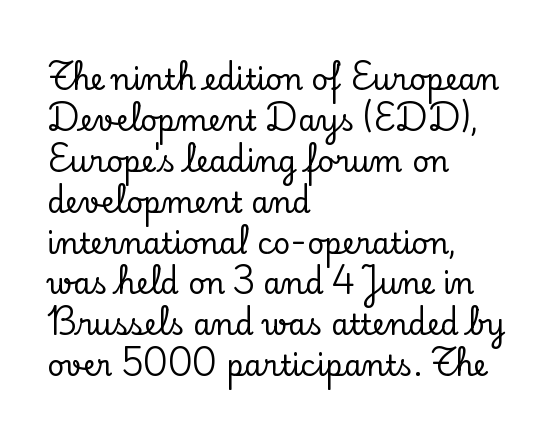
Q: Is the text italic (slanted)? A: No, it is upright.
Q: Is the typeface a serif or a sans-serif typeface? A: Serif.
Q: Is the text underlined? A: No.
Q: How is the paragraph aligned? A: Left-aligned.
Q: Is the spacing between letters normal or unusually wide? A: Normal.
Q: Is the spacing between lines tight, normal or loose? A: Normal.
Q: Width (condensed, normal, or wide)? A: Normal.
Q: Stroke contrast? A: Low.
Q: x-height? A: Small.
Q: Monospaced? A: No.
